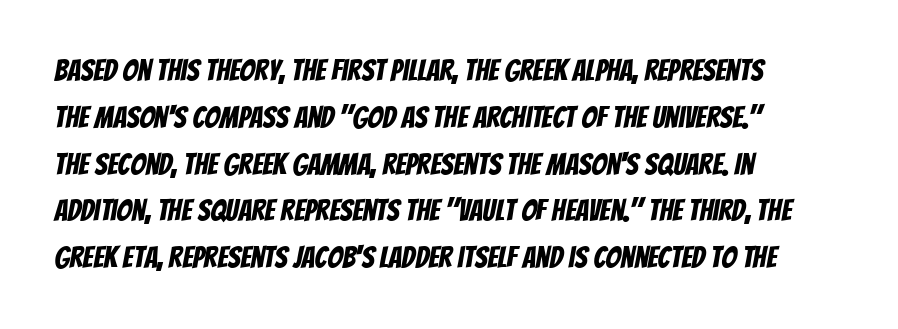
Serifs: no, the terminals of the letterforms are clean. Look at the tracking — it's just the regular setting, nothing added. The letters advance in unequal steps, a hallmark of proportional type. Summary of vertical rhythm: regular, with standard interline spacing. These lines stack with their left ends in a neat column. The glyphs are unaccompanied by any horizontal stroke below them.
